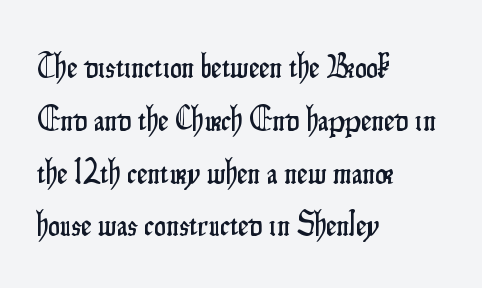
Q: Is the text italic (slanted)? A: No, it is upright.
Q: Is the typeface a serif or a sans-serif typeface? A: Sans-serif.
Q: Is the text underlined? A: No.
Q: How is the paragraph aligned? A: Left-aligned.
Q: Is the spacing between letters normal or unusually wide? A: Normal.
Q: Is the spacing between lines tight, normal or loose? A: Normal.
Q: Width (condensed, normal, or wide)? A: Condensed.
Q: Stroke contrast? A: Low.
Q: x-height? A: Small.
Q: Monospaced? A: No.
